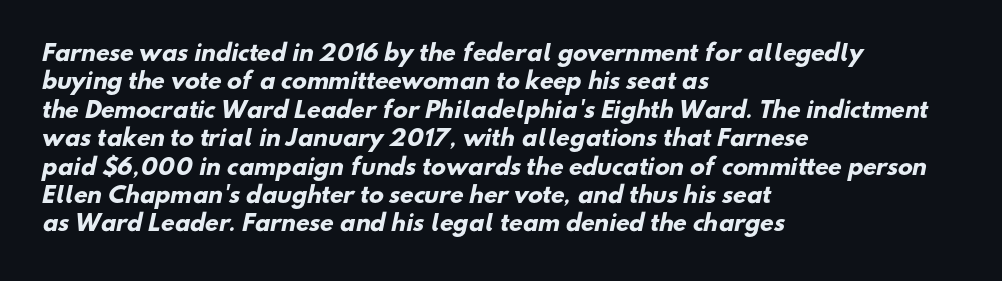
The passage shown stacks its lines at a standard gap. Does extra space separate the letters? No, they use regular spacing. Is the type bold? Yes — the strokes are clearly thick and heavy. Underline: absent. Reading down the block, your eye returns to a fixed left position each line.
